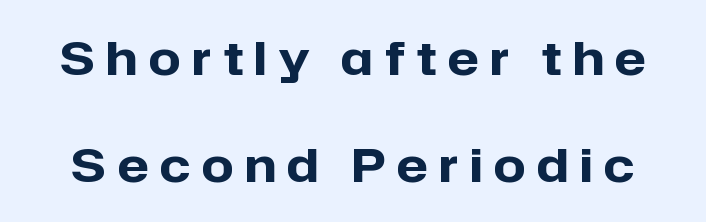
The image shows 46 px heavy sans-serif type, upright; set loose line spacing (2.33x), unusually wide letter spacing (+0.25 em), not underlined; low stroke contrast and a medium x-height.
